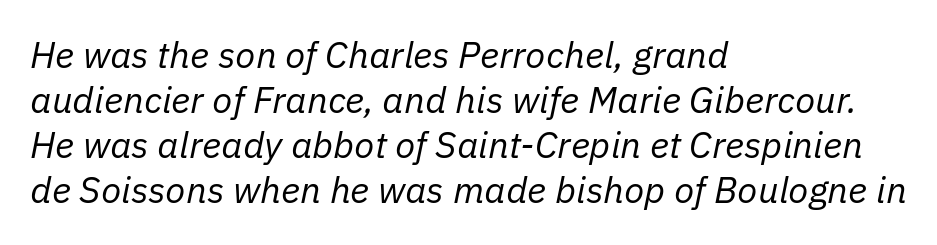
Q: Is the text bold? A: No.
Q: Is the text italic (slanted)? A: Yes, it leans right by about 11 degrees.
Q: Is the text underlined? A: No.
Q: How is the paragraph aligned? A: Left-aligned.
Q: Is the spacing between letters normal or unusually wide? A: Normal.
Q: Width (condensed, normal, or wide)? A: Normal.
Q: Stroke contrast? A: Low.
Q: x-height? A: Medium.
Q: Monospaced? A: No.
